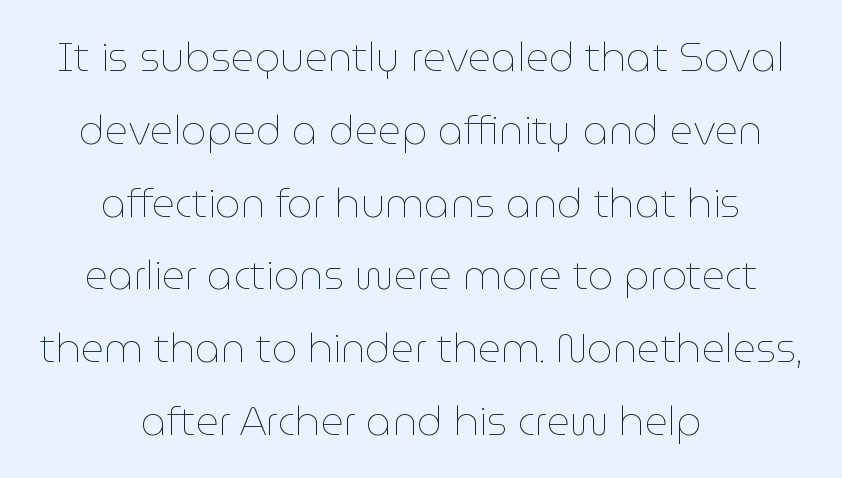
Q: Is the text bold? A: No.
Q: Is the text italic (slanted)? A: No, it is upright.
Q: Is the text underlined? A: No.
Q: How is the paragraph aligned? A: Centered.
Q: Is the spacing between letters normal or unusually wide? A: Normal.
Q: Width (condensed, normal, or wide)? A: Normal.
Q: Stroke contrast? A: Low.
Q: x-height? A: Medium.
Q: Monospaced? A: No.
